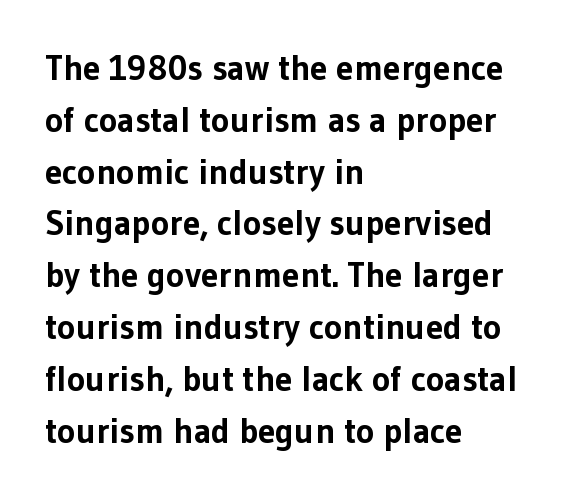
The image shows 35 px bold sans-serif type, upright; set left-aligned, normal line spacing (1.48x), normal letter spacing, not underlined; low stroke contrast and a medium x-height.
